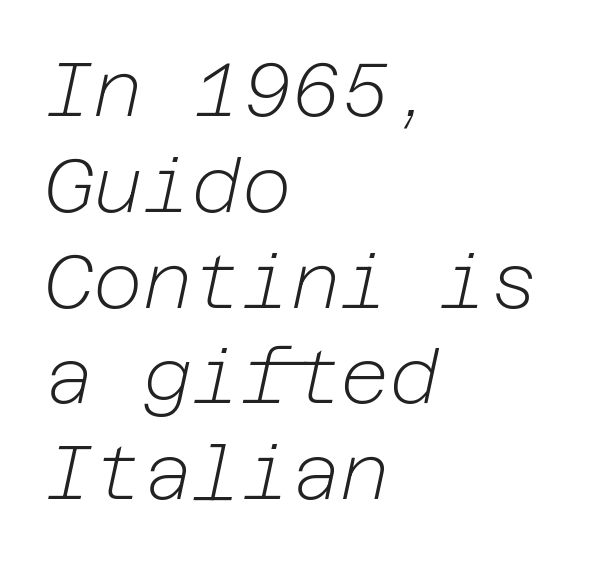
{"italic": "yes", "lean": "right", "slant_degrees": 12, "bold": "no", "weight": "light", "width": "normal", "stroke_contrast": "low", "x_height": "medium", "underline": "no", "align": "left", "line_spacing": "normal", "line_spacing_ratio": 1.26, "letter_spacing": "normal", "letter_spacing_em": 0.0, "glyph_px": 76}
